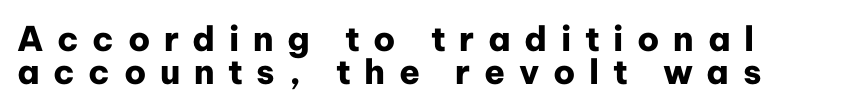
Q: Is the text bold? A: Yes.
Q: Is the text italic (slanted)? A: No, it is upright.
Q: Is the typeface a serif or a sans-serif typeface? A: Sans-serif.
Q: Is the text underlined? A: No.
Q: How is the paragraph aligned? A: Left-aligned.
Q: Is the spacing between letters normal or unusually wide? A: Unusually wide.
Q: Is the spacing between lines tight, normal or loose? A: Tight.
Q: Width (condensed, normal, or wide)? A: Normal.
Q: Stroke contrast? A: Low.
Q: x-height? A: Medium.
Q: Monospaced? A: No.
